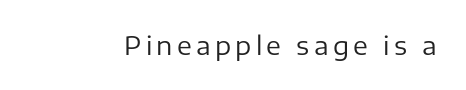
Q: Is the text bold? A: No.
Q: Is the text italic (slanted)? A: No, it is upright.
Q: Is the text underlined? A: No.
